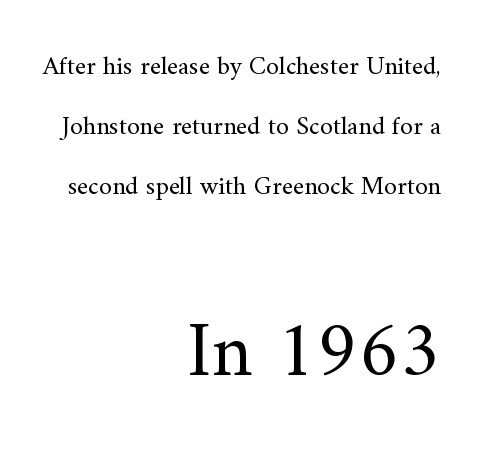
{"serif": "yes", "italic": "no", "bold": "no", "weight": "regular", "width": "normal", "stroke_contrast": "medium", "x_height": "small", "monospaced": "no", "underline": "no", "align": "right", "line_spacing": "loose", "line_spacing_ratio": 2.31, "letter_spacing": "normal", "letter_spacing_em": 0.0, "larger_block": "second", "size_ratio": 3.0, "glyph_px": 78}
